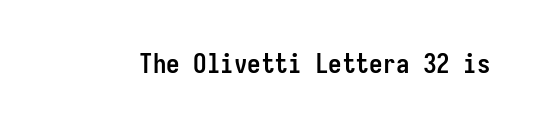
Q: Is the text bold? A: Yes.
Q: Is the text italic (slanted)? A: No, it is upright.
Q: Is the text underlined? A: No.
Q: Is the spacing between letters normal or unusually wide? A: Normal.
